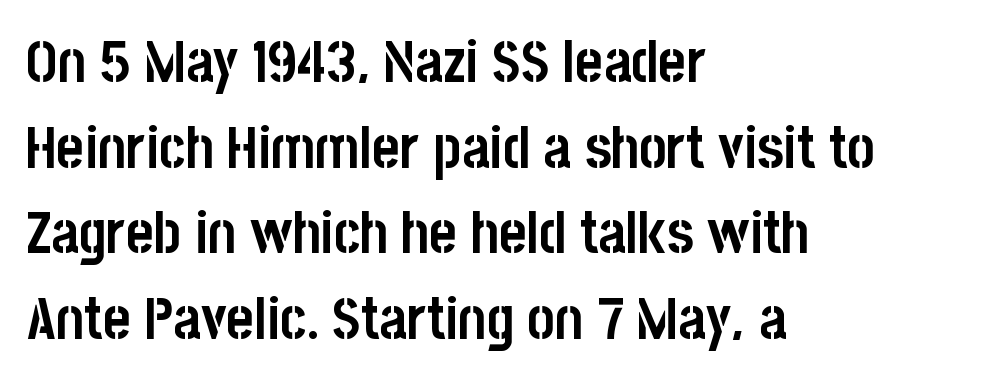
In CSS terms this would be text-align: left. What kind of face is this? One without serifs — a sans. The face used here has the dense, thick strokes of a bold. A typesetter would call this proportional, since set widths differ per character. Does the lettering tilt? It doesn't — this is upright. The lines sit at an ordinary, default distance from one another.
